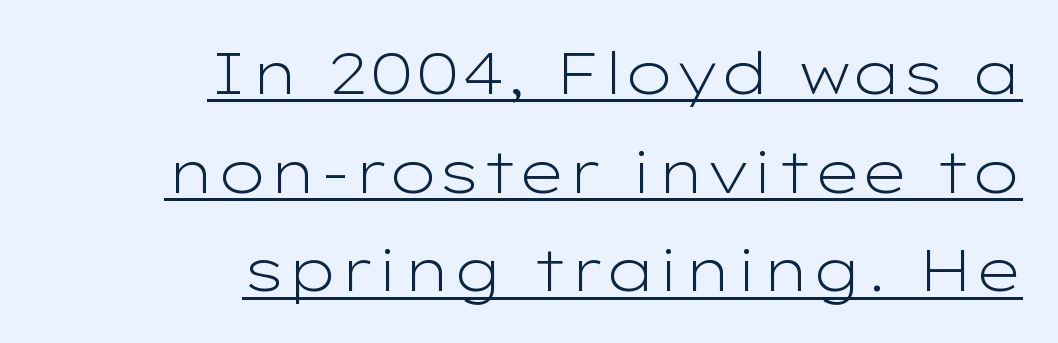
Q: Is the text bold? A: No.
Q: Is the text italic (slanted)? A: No, it is upright.
Q: Is the typeface a serif or a sans-serif typeface? A: Sans-serif.
Q: Is the text underlined? A: Yes.
Q: How is the paragraph aligned? A: Right-aligned.
Q: Is the spacing between letters normal or unusually wide? A: Normal.
Q: Is the spacing between lines tight, normal or loose? A: Normal.
Q: Width (condensed, normal, or wide)? A: Wide.
Q: Stroke contrast? A: Low.
Q: x-height? A: Medium.
Q: Monospaced? A: No.
